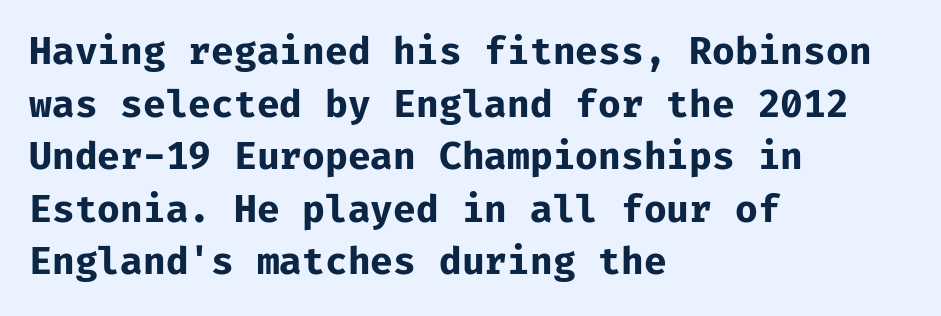
The image shows 37 px bold sans-serif type, upright, monospaced; set left-aligned, normal line spacing (1.42x), normal letter spacing, not underlined; low stroke contrast and a medium x-height.
